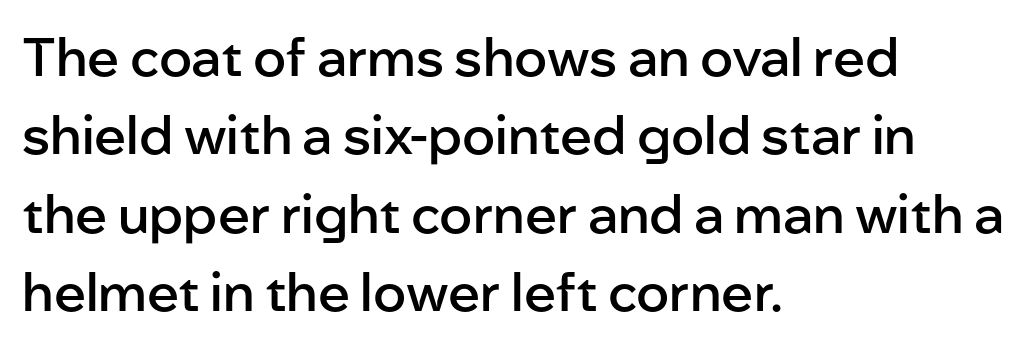
The horizontal fit of the characters is conventional and even. This sample is left-justified, so line endings fall wherever the words run out. The area under the type is left untouched. Stroke terminals: plain, sans-serif. A normal amount of white space separates one row of letters from the next.
